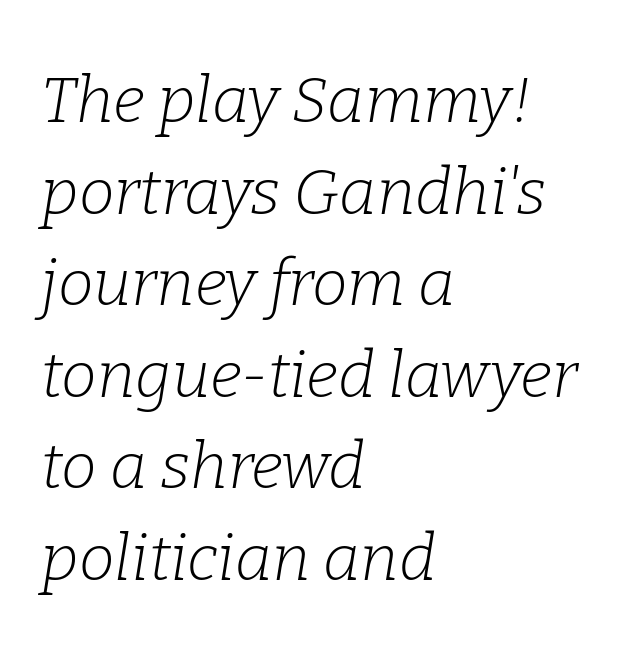
Q: Is the text bold? A: No.
Q: Is the text italic (slanted)? A: Yes, it leans right by about 9 degrees.
Q: Is the typeface a serif or a sans-serif typeface? A: Serif.
Q: Is the text underlined? A: No.
Q: How is the paragraph aligned? A: Left-aligned.
Q: Is the spacing between letters normal or unusually wide? A: Normal.
Q: Is the spacing between lines tight, normal or loose? A: Normal.
Q: Width (condensed, normal, or wide)? A: Normal.
Q: Stroke contrast? A: Low.
Q: x-height? A: Medium.
Q: Monospaced? A: No.
